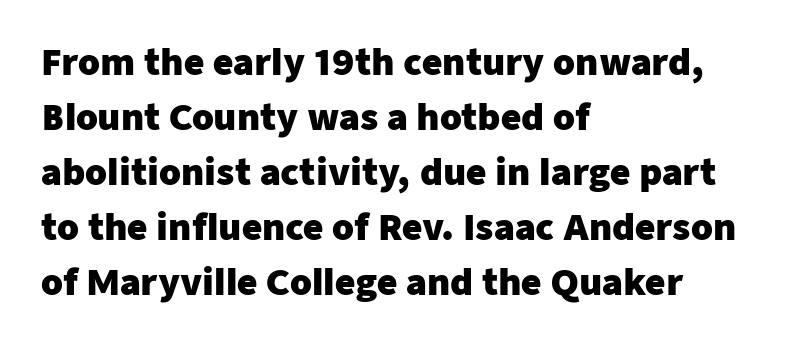
{"serif": "no", "italic": "no", "bold": "yes", "weight": "heavy", "width": "normal", "stroke_contrast": "low", "x_height": "medium", "monospaced": "no", "underline": "no", "align": "left", "line_spacing": "normal", "line_spacing_ratio": 1.57, "letter_spacing": "normal", "letter_spacing_em": 0.0, "glyph_px": 35}
